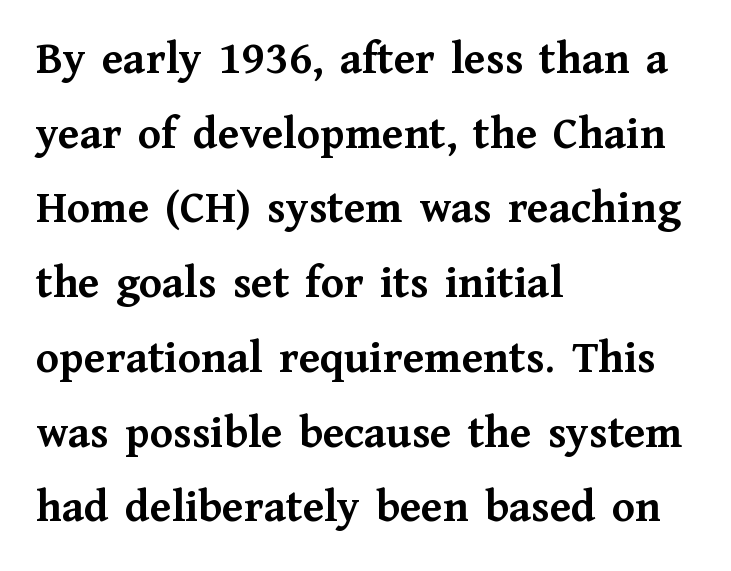
In terms of leading, this rendering sits right in the middle. Anything drawn beneath the words? Only blank space. There is no visible air inserted between adjacent glyphs. The text block is weighted toward the left margin, trailing off unevenly rightward. Check where the strokes stop: tiny serifs finish them off.
